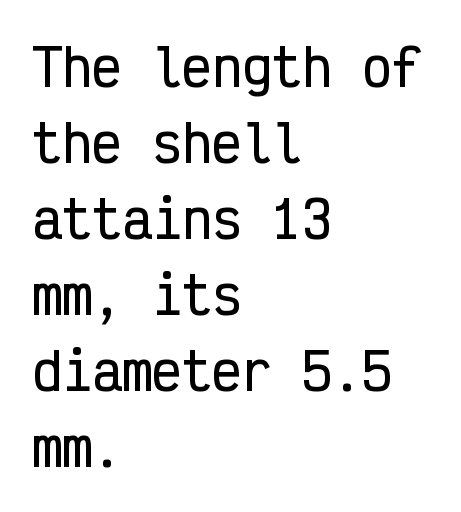
Q: Is the text italic (slanted)? A: No, it is upright.
Q: Is the typeface a serif or a sans-serif typeface? A: Sans-serif.
Q: Is the text underlined? A: No.
Q: How is the paragraph aligned? A: Left-aligned.
Q: Is the spacing between letters normal or unusually wide? A: Normal.
Q: Is the spacing between lines tight, normal or loose? A: Normal.
Q: Width (condensed, normal, or wide)? A: Condensed.
Q: Stroke contrast? A: Low.
Q: x-height? A: Medium.
Q: Monospaced? A: Yes.
